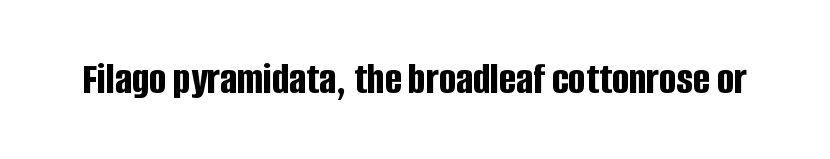
The image shows 45 px bold, condensed sans-serif type, upright; set normal letter spacing, not underlined; low stroke contrast and a large x-height.
